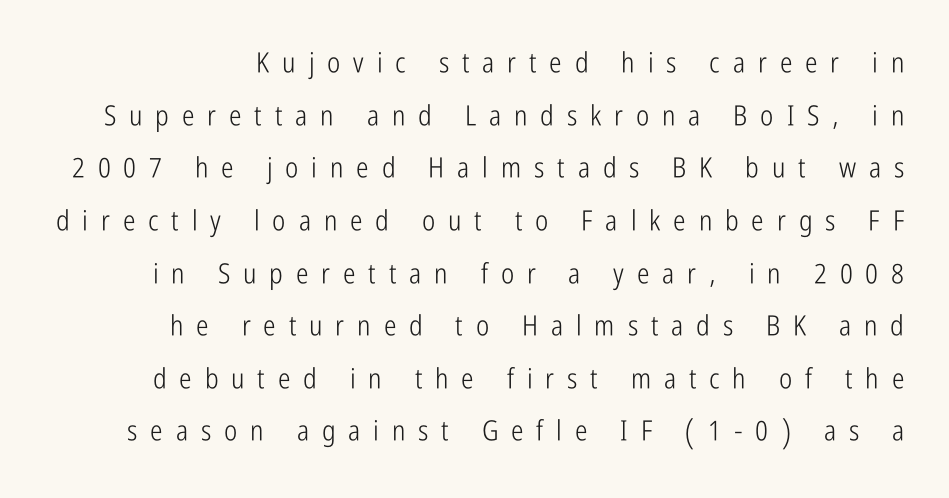
{"serif": "no", "italic": "no", "bold": "no", "weight": "light", "width": "condensed", "stroke_contrast": "low", "x_height": "medium", "monospaced": "no", "underline": "no", "line_spacing_ratio": 1.88, "letter_spacing": "wide", "letter_spacing_em": 0.46, "glyph_px": 28}
